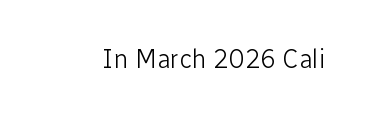
The image shows 26 px text type, upright; set normal letter spacing, not underlined.
